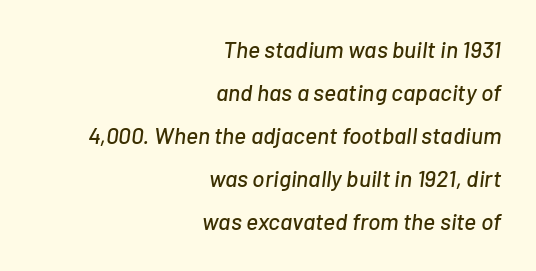
The image shows 23 px text type, italic (leaning right); set right-aligned, line spacing 1.87x, normal letter spacing, not underlined.
